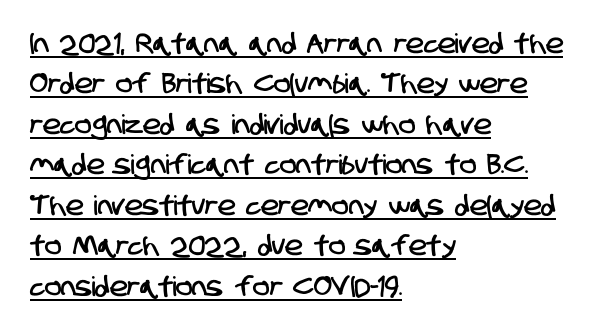
{"underline": "yes", "align": "left", "line_spacing": "normal", "line_spacing_ratio": 1.5, "letter_spacing": "normal", "letter_spacing_em": 0.0, "glyph_px": 27}
